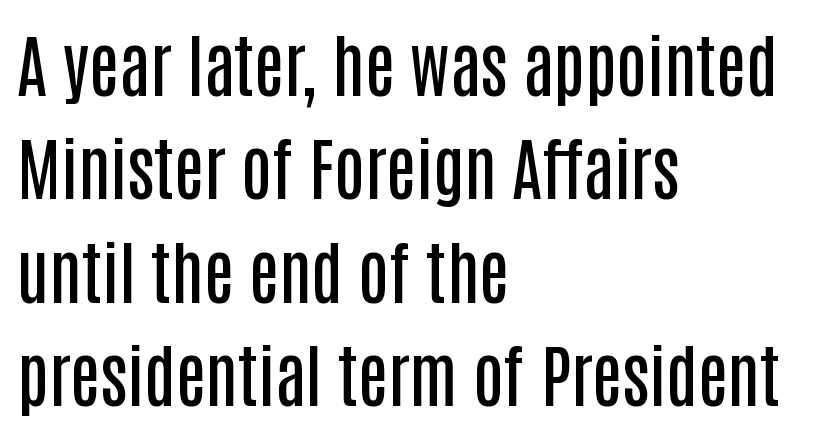
Q: Is the text bold? A: Semi-bold.
Q: Is the text italic (slanted)? A: No, it is upright.
Q: Is the typeface a serif or a sans-serif typeface? A: Sans-serif.
Q: Is the text underlined? A: No.
Q: How is the paragraph aligned? A: Left-aligned.
Q: Is the spacing between letters normal or unusually wide? A: Normal.
Q: Is the spacing between lines tight, normal or loose? A: Normal.
Q: Width (condensed, normal, or wide)? A: Condensed.
Q: Stroke contrast? A: Low.
Q: x-height? A: Large.
Q: Monospaced? A: No.
